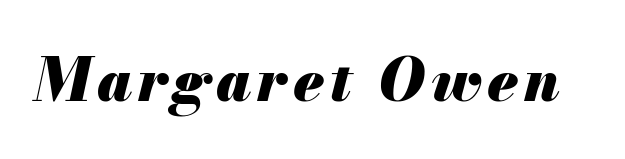
A bare baseline throughout the passage. Think of a printed novel: that variable character pitch is what you see here. The glyphs have the mass of a bold cut. Rendered with sloped, italic letterforms.
